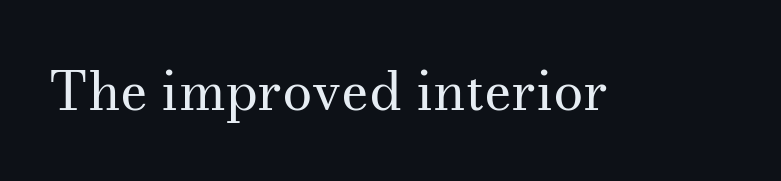
Q: Is the text bold? A: No.
Q: Is the text italic (slanted)? A: No, it is upright.
Q: Is the typeface a serif or a sans-serif typeface? A: Serif.
Q: Is the text underlined? A: No.
Q: Is the spacing between letters normal or unusually wide? A: Normal.
Q: Width (condensed, normal, or wide)? A: Normal.
Q: Stroke contrast? A: Medium.
Q: x-height? A: Small.
Q: Monospaced? A: No.
